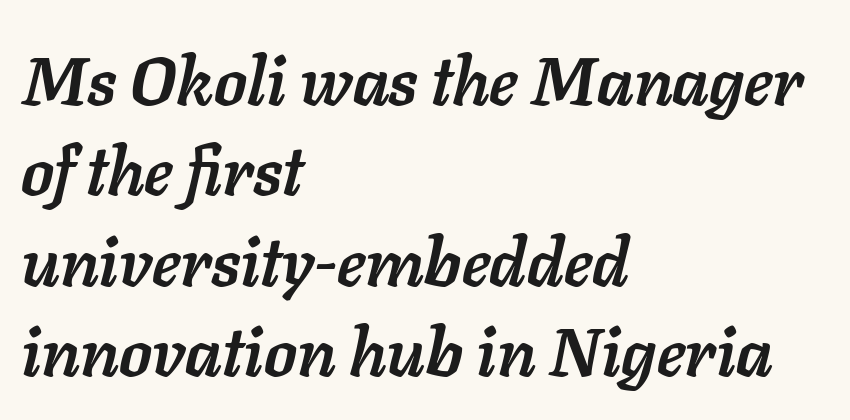
Compared with ordinary roman type, these characters are visibly tilted. Words appear dense and cohesive because spacing is normal. This is heavy type, rendered in bold. Character widths vary here, with narrow letters taking less room than wide ones.
